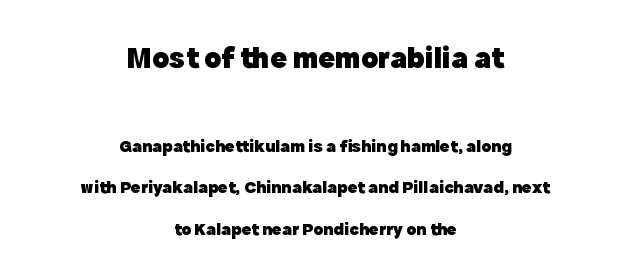
{"serif": "no", "italic": "no", "bold": "yes", "weight": "heavy", "width": "normal", "x_height": "medium", "monospaced": "no", "underline": "no", "align": "center", "line_spacing": "loose", "line_spacing_ratio": 2.3, "letter_spacing": "normal", "letter_spacing_em": 0.0, "larger_block": "first", "size_ratio": 1.72, "glyph_px": 31}
